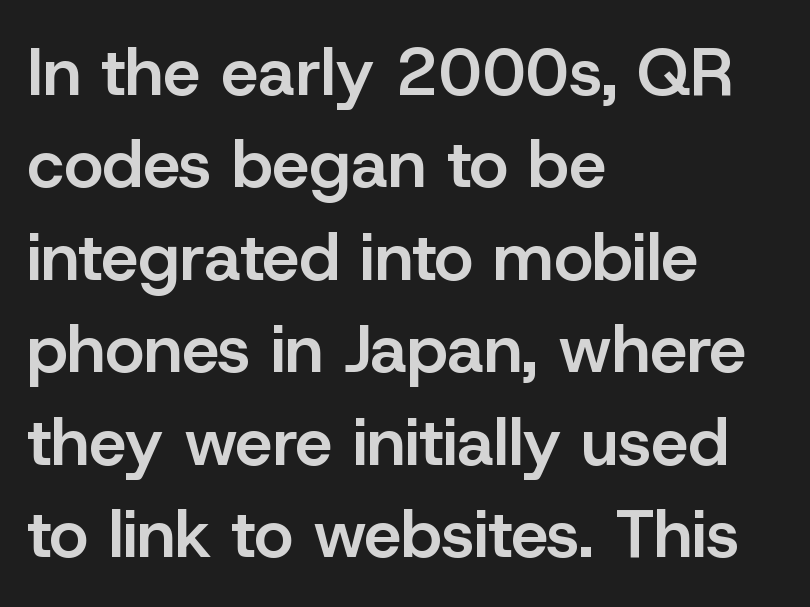
Q: Is the text bold? A: Semi-bold.
Q: Is the text italic (slanted)? A: No, it is upright.
Q: Is the typeface a serif or a sans-serif typeface? A: Sans-serif.
Q: Is the text underlined? A: No.
Q: How is the paragraph aligned? A: Left-aligned.
Q: Is the spacing between letters normal or unusually wide? A: Normal.
Q: Is the spacing between lines tight, normal or loose? A: Normal.
Q: Width (condensed, normal, or wide)? A: Normal.
Q: Stroke contrast? A: Low.
Q: x-height? A: Medium.
Q: Monospaced? A: No.
